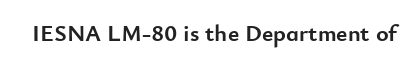
What stands out about the letter spacing? Nothing — it is the standard amount. Upright lettering throughout. Bold? Absolutely — the strokes are thick and heavy. The glyphs are unaccompanied by any horizontal stroke below them.
